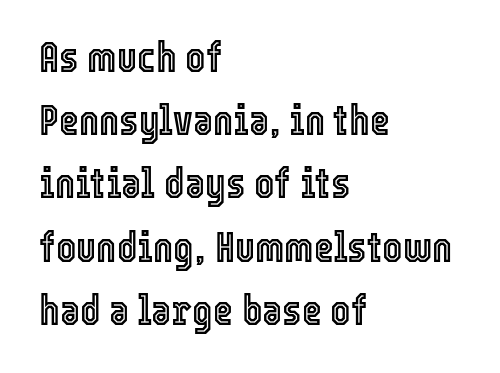
The image shows 43 px condensed type, upright; set left-aligned, normal line spacing (1.47x), normal letter spacing, not underlined; a medium x-height.
